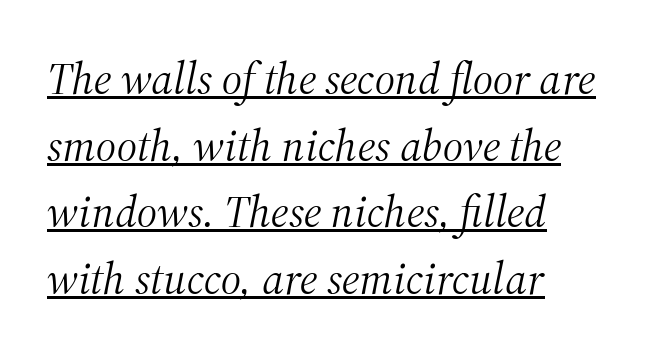
Q: Is the text bold? A: No.
Q: Is the text italic (slanted)? A: Yes, it leans right by about 12 degrees.
Q: Is the typeface a serif or a sans-serif typeface? A: Serif.
Q: Is the text underlined? A: Yes.
Q: How is the paragraph aligned? A: Left-aligned.
Q: Is the spacing between letters normal or unusually wide? A: Normal.
Q: Is the spacing between lines tight, normal or loose? A: Normal.
Q: Width (condensed, normal, or wide)? A: Normal.
Q: Stroke contrast? A: Medium.
Q: x-height? A: Medium.
Q: Monospaced? A: No.
